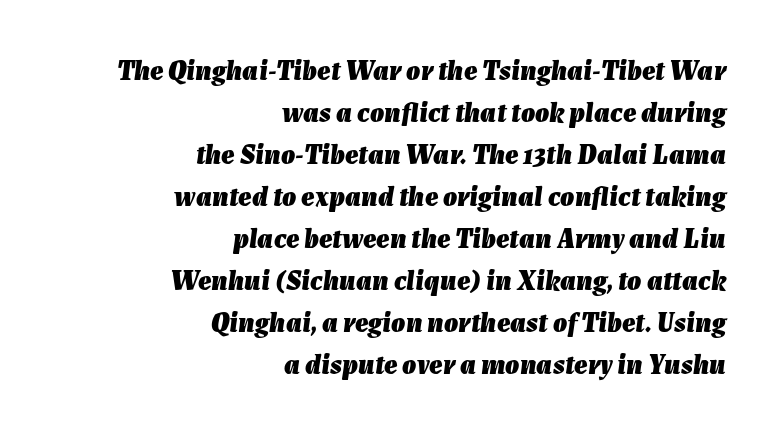
The foot of each line stays bare and open. Caption: bold face, heavy strokes. Each line ends at the same right margin while the left side varies. Is there much room between lines? A standard amount, neither cramped nor airy. An italicized treatment has been applied to the whole sample. A typesetter would call this zero additional tracking.
